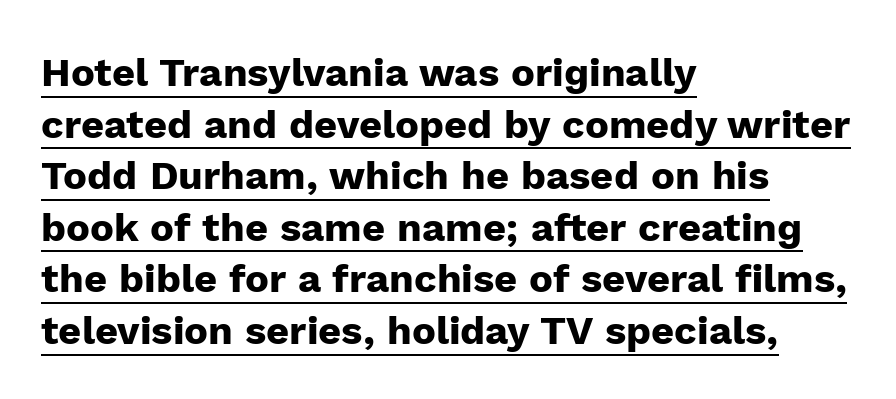
Q: Is the text bold? A: Yes.
Q: Is the text italic (slanted)? A: No, it is upright.
Q: Is the typeface a serif or a sans-serif typeface? A: Sans-serif.
Q: Is the text underlined? A: Yes.
Q: How is the paragraph aligned? A: Left-aligned.
Q: Is the spacing between letters normal or unusually wide? A: Normal.
Q: Is the spacing between lines tight, normal or loose? A: Normal.
Q: Width (condensed, normal, or wide)? A: Normal.
Q: Stroke contrast? A: Low.
Q: x-height? A: Medium.
Q: Monospaced? A: No.
